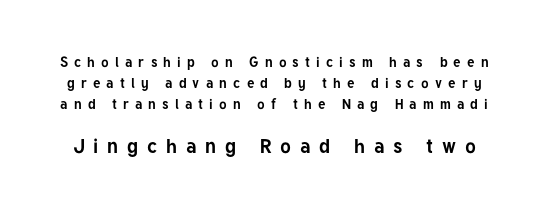
{"italic": "no", "bold": "yes", "underline": "no", "line_spacing": "normal", "line_spacing_ratio": 1.5, "letter_spacing": "wide", "letter_spacing_em": 0.44, "larger_block": "second", "size_ratio": 1.43, "glyph_px": 20}
